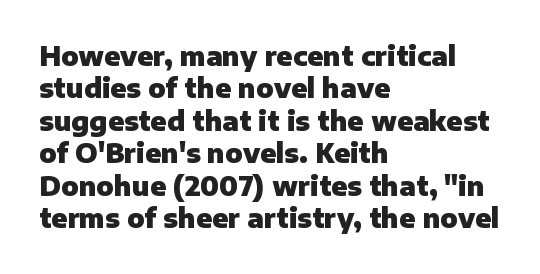
The image shows 26 px bold type, upright; set left-aligned, normal line spacing (1.25x), normal letter spacing, not underlined.
